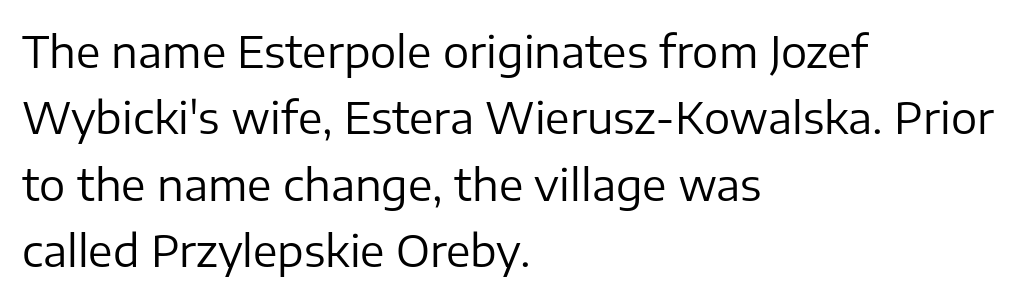
{"serif": "no", "italic": "no", "bold": "no", "weight": "regular", "width": "normal", "stroke_contrast": "low", "x_height": "medium", "monospaced": "no", "underline": "no", "align": "left", "line_spacing": "normal", "line_spacing_ratio": 1.51, "letter_spacing": "normal", "letter_spacing_em": 0.0, "glyph_px": 44}
